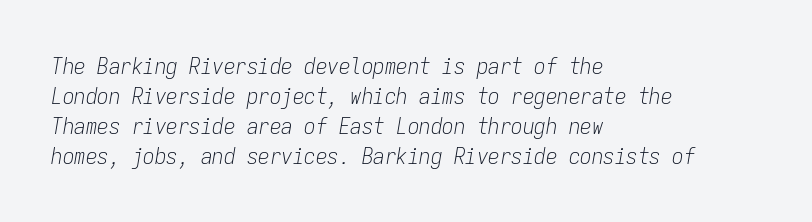
Q: Is the text bold? A: No.
Q: Is the text italic (slanted)? A: Yes, it leans right by about 9 degrees.
Q: Is the text underlined? A: No.
Q: How is the paragraph aligned? A: Left-aligned.
Q: Is the spacing between letters normal or unusually wide? A: Normal.
Q: Is the spacing between lines tight, normal or loose? A: Normal.
